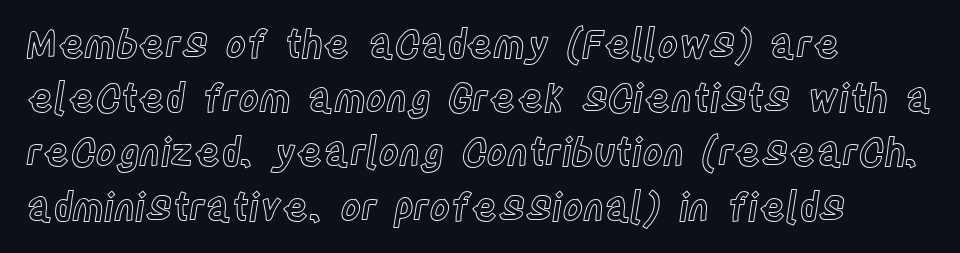
Is this a fixed-width face? No — the glyphs have proportional, varying widths. Unmarked baselines from the first word to the last. The setting favours the left margin, as ordinary paragraphs usually do. The face used here is rendered with its standard letterfit.
